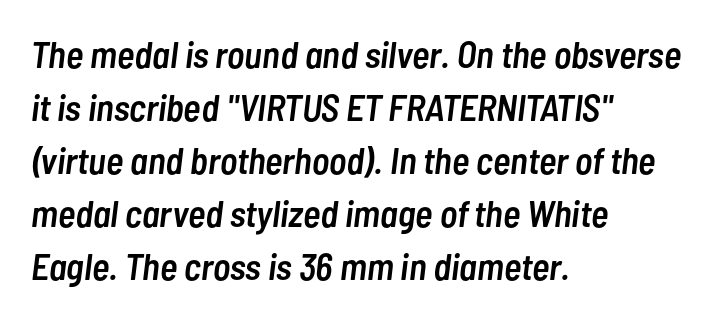
The image shows 37 px semibold, condensed type, italic (leaning right); set left-aligned, normal line spacing (1.43x), normal letter spacing, not underlined; low stroke contrast and a medium x-height.
